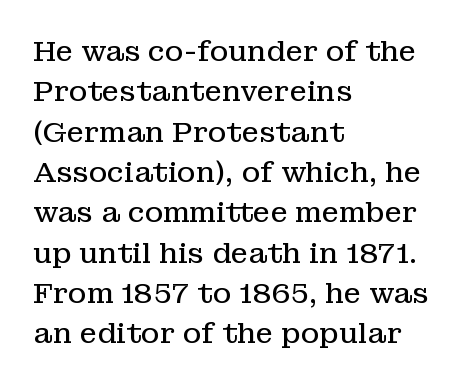
Q: Is the text bold? A: No.
Q: Is the text italic (slanted)? A: No, it is upright.
Q: Is the typeface a serif or a sans-serif typeface? A: Serif.
Q: Is the text underlined? A: No.
Q: How is the paragraph aligned? A: Left-aligned.
Q: Is the spacing between letters normal or unusually wide? A: Normal.
Q: Is the spacing between lines tight, normal or loose? A: Normal.
Q: Width (condensed, normal, or wide)? A: Normal.
Q: Stroke contrast? A: Low.
Q: x-height? A: Medium.
Q: Monospaced? A: No.
